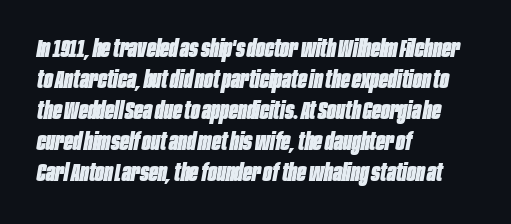
Italic: yes, the glyphs are oblique. Compared with typical body copy, the letter spacing here is the same. Only glyphs here, with clear space below each row. A full-strength bold gives these letters their thick strokes. Regarding leading, the lines here are spaced in the standard way.
